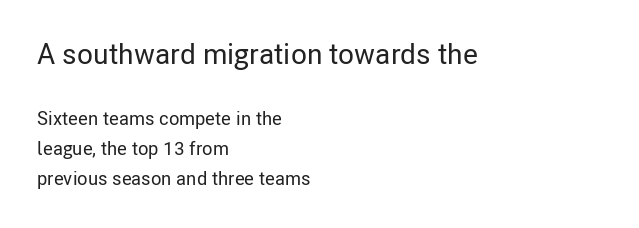
Q: Is the text italic (slanted)? A: No, it is upright.
Q: Is the typeface a serif or a sans-serif typeface? A: Sans-serif.
Q: Is the text underlined? A: No.
Q: How is the paragraph aligned? A: Left-aligned.
Q: Is the spacing between letters normal or unusually wide? A: Normal.
Q: Is the spacing between lines tight, normal or loose? A: Normal.
Q: Which block of text is set in a larger size, the first (top) or the second (bottom)? A: The first (top) one.
Q: Width (condensed, normal, or wide)? A: Condensed.
Q: Stroke contrast? A: Low.
Q: x-height? A: Medium.
Q: Monospaced? A: No.
